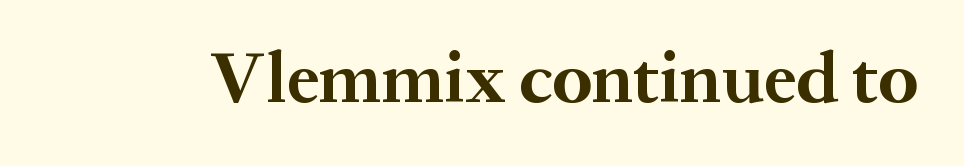
{"serif": "yes", "italic": "no", "bold": "yes", "weight": "bold", "width": "normal", "stroke_contrast": "medium", "x_height": "medium", "monospaced": "no", "underline": "no", "letter_spacing": "normal", "letter_spacing_em": 0.0, "glyph_px": 73}
